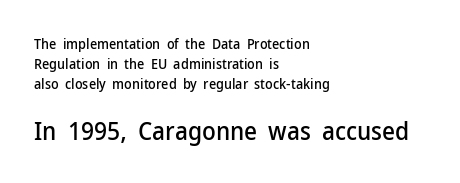
The image shows 25 px text type, upright; set left-aligned, normal line spacing (1.44x), normal letter spacing, not underlined; the second (bottom) block is 1.79x larger.
